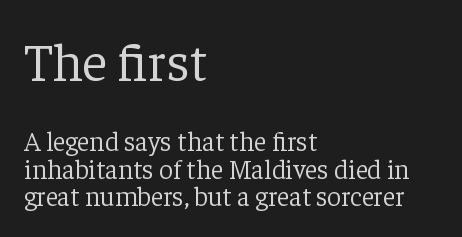
Q: Is the text bold? A: No.
Q: Is the text italic (slanted)? A: No, it is upright.
Q: Is the typeface a serif or a sans-serif typeface? A: Serif.
Q: Is the text underlined? A: No.
Q: How is the paragraph aligned? A: Left-aligned.
Q: Is the spacing between letters normal or unusually wide? A: Normal.
Q: Is the spacing between lines tight, normal or loose? A: Tight.
Q: Which block of text is set in a larger size, the first (top) or the second (bottom)? A: The first (top) one.
Q: Width (condensed, normal, or wide)? A: Normal.
Q: Stroke contrast? A: Low.
Q: x-height? A: Medium.
Q: Monospaced? A: No.
